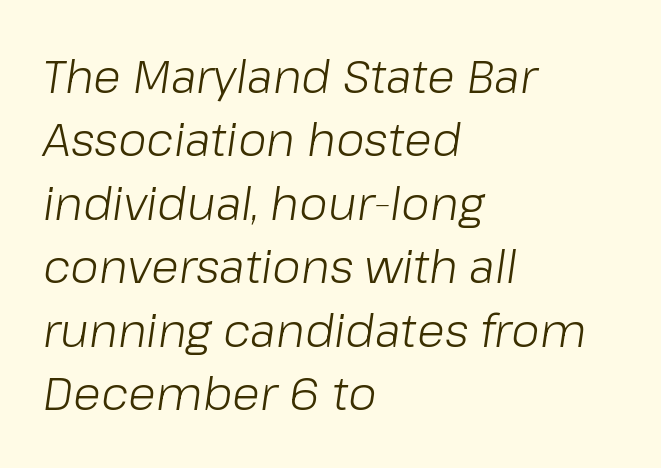
Caption: standard tracking, unaltered. Check under the words: just untouched page. The glyphs look as if they've been sheared to an angle. In terms of leading, this rendering sits right in the middle.
